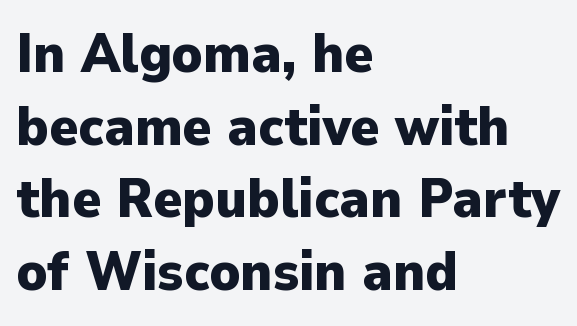
{"serif": "no", "italic": "no", "bold": "yes", "weight": "heavy", "width": "normal", "stroke_contrast": "low", "x_height": "medium", "monospaced": "no", "underline": "no", "align": "left", "line_spacing": "normal", "line_spacing_ratio": 1.32, "letter_spacing": "normal", "letter_spacing_em": 0.0, "glyph_px": 55}
